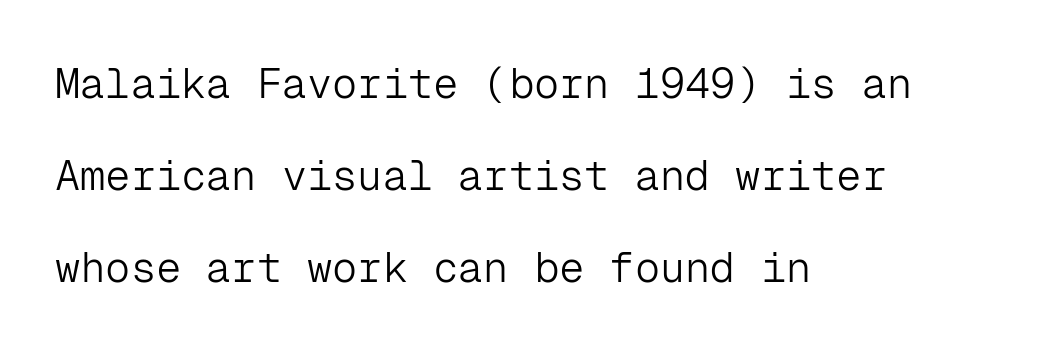
The image shows 42 px light sans-serif type, upright, monospaced; set left-aligned, loose line spacing (2.19x), normal letter spacing, not underlined; low stroke contrast and a medium x-height.
